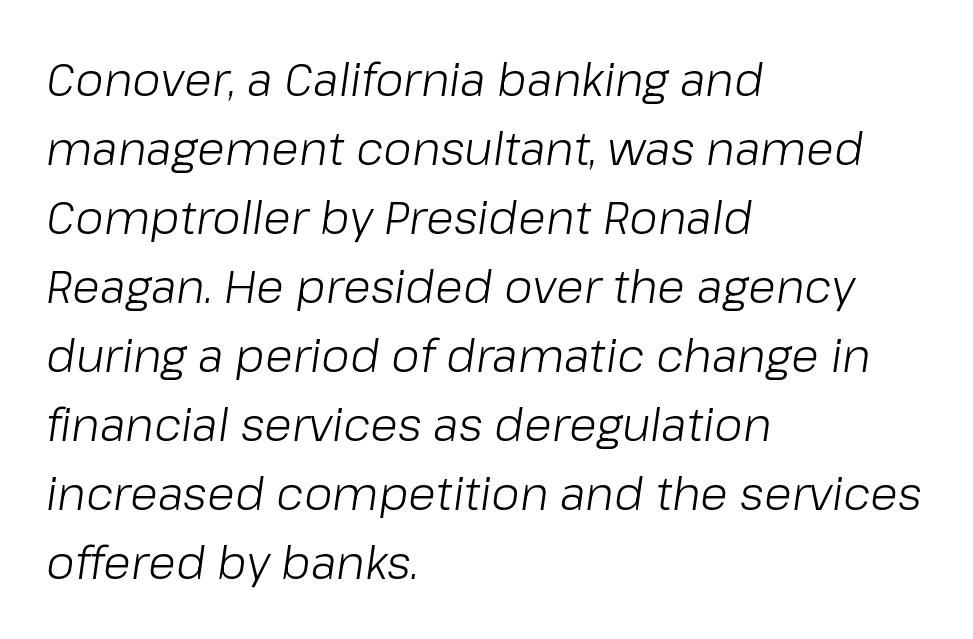
The image shows 46 px light type, italic (leaning right); set left-aligned, normal line spacing (1.5x), normal letter spacing, not underlined; low stroke contrast and a medium x-height.
